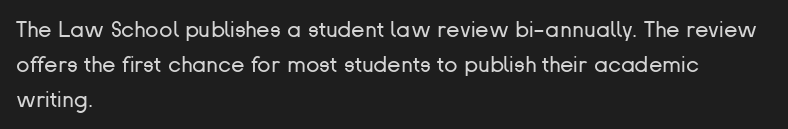
Q: Is the text bold? A: No.
Q: Is the text italic (slanted)? A: No, it is upright.
Q: Is the text underlined? A: No.
Q: How is the paragraph aligned? A: Left-aligned.
Q: Is the spacing between letters normal or unusually wide? A: Normal.
Q: Is the spacing between lines tight, normal or loose? A: Normal.
